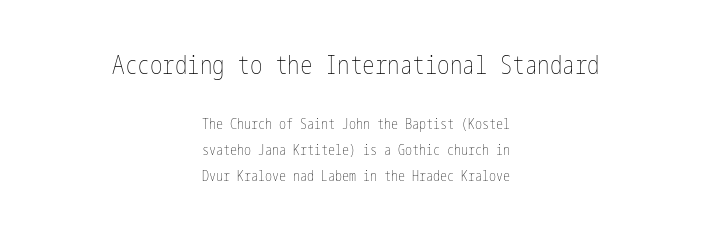
The image shows 25 px text type, upright; set centered, line spacing 1.87x, normal letter spacing, not underlined; the first (top) block is 1.79x larger.
